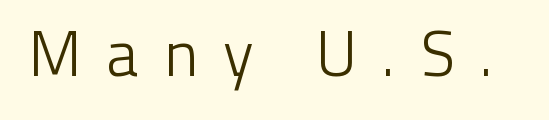
Tall strokes in this sample are plumb rather than angled. Spacing between characters has been opened up far beyond the box default. Caption: face not bold, strokes unweighted. Note: no serifs on the glyphs.
